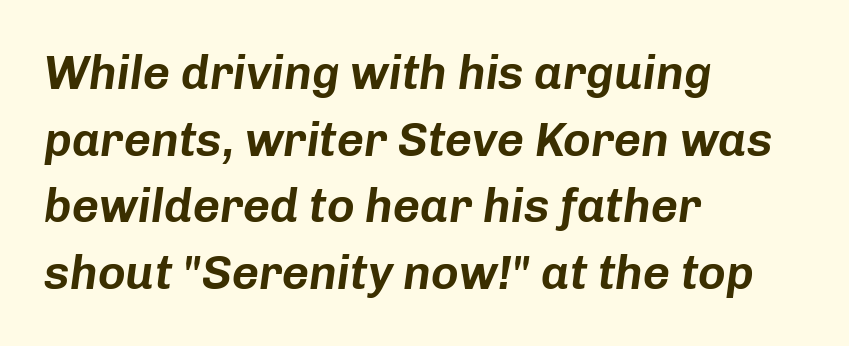
Honestly, the row spacing looks completely unremarkable. The specimen omits any rule beneath the text block's lines. No extra tracking has been applied to these lines. Compared with ordinary roman type, these characters are visibly tilted. Horizontal alignment here is leftward, the default for most running prose. These lines are rendered in a variable-pitch font.
